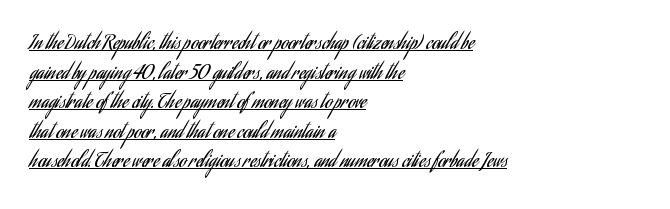
The image shows 20 px text type; set left-aligned, normal line spacing (1.48x), normal letter spacing, underlined.
